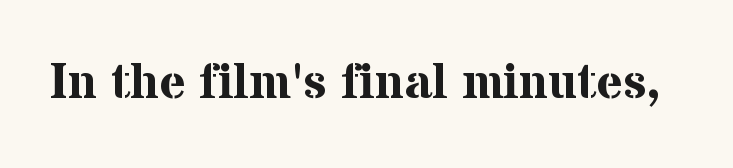
{"serif": "yes", "italic": "no", "bold": "yes", "weight": "bold", "width": "normal", "stroke_contrast": "medium", "x_height": "medium", "monospaced": "no", "underline": "no", "letter_spacing": "normal", "letter_spacing_em": 0.0, "glyph_px": 50}
